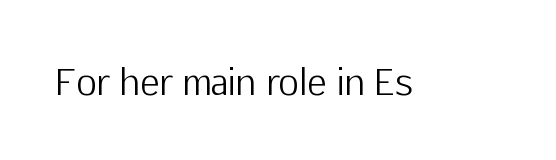
The image shows 36 px light sans-serif type, upright; set normal letter spacing, not underlined; low stroke contrast and a medium x-height.
